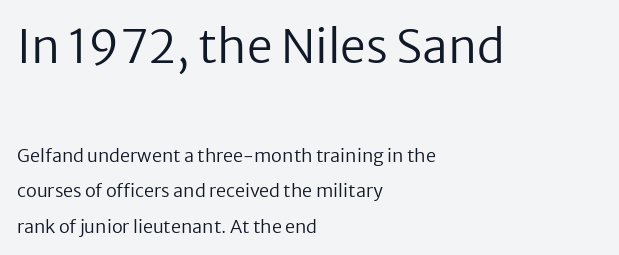
Q: Is the text bold? A: No.
Q: Is the text italic (slanted)? A: No, it is upright.
Q: Is the typeface a serif or a sans-serif typeface? A: Sans-serif.
Q: Is the text underlined? A: No.
Q: How is the paragraph aligned? A: Left-aligned.
Q: Is the spacing between letters normal or unusually wide? A: Normal.
Q: Is the spacing between lines tight, normal or loose? A: Loose.
Q: Which block of text is set in a larger size, the first (top) or the second (bottom)? A: The first (top) one.
Q: Width (condensed, normal, or wide)? A: Normal.
Q: Stroke contrast? A: Low.
Q: x-height? A: Medium.
Q: Monospaced? A: No.
